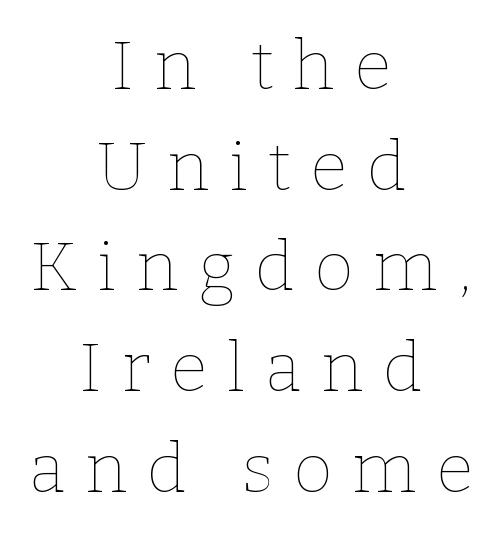
A typesetter would call this proportional, since set widths differ per character. The face looks like a standard text weight, possibly lighter. The string is rendered with underlining switched off. Leftover space on each line is divided equally before and after the words.
